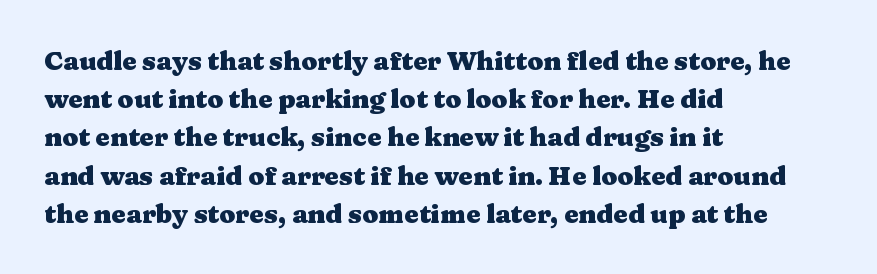
{"italic": "no", "bold": "yes", "underline": "no", "align": "left", "line_spacing": "normal", "line_spacing_ratio": 1.47, "letter_spacing": "normal", "letter_spacing_em": 0.0, "glyph_px": 26}
